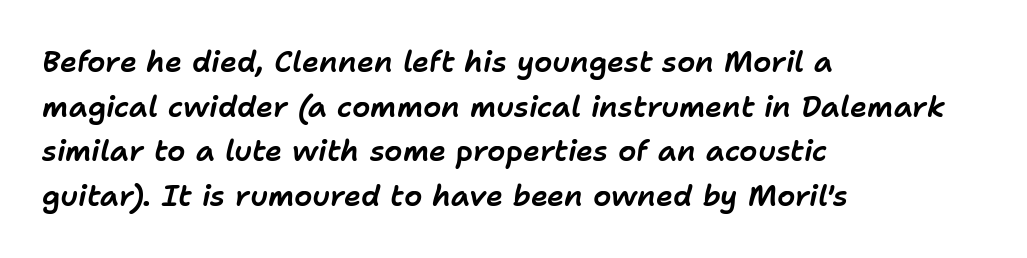
The image shows 29 px text type, italic (leaning right); set left-aligned, normal line spacing (1.54x), normal letter spacing, not underlined; low stroke contrast and a medium x-height.
